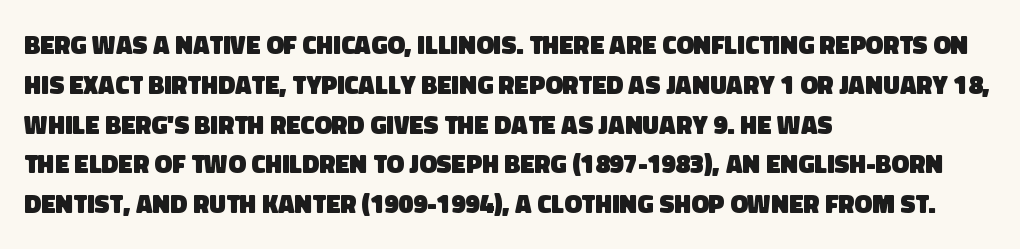
Q: Is the text bold? A: Yes.
Q: Is the text underlined? A: No.
Q: How is the paragraph aligned? A: Left-aligned.
Q: Is the spacing between letters normal or unusually wide? A: Normal.
Q: Is the spacing between lines tight, normal or loose? A: Normal.
